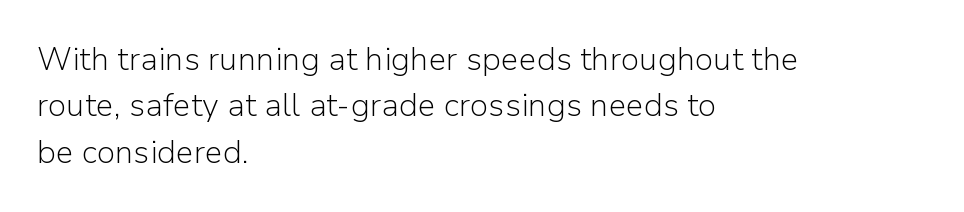
Vertical spacing — default. Each word holds together tightly as a unit, with standard inter-letter gaps. These lines are rendered in a variable-pitch font. Which margin do the lines hug? The left one — the right edge is uneven. Ink coverage per letter is moderate at most.
